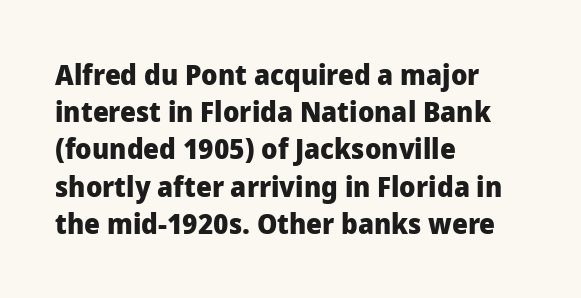
Q: Is the text bold? A: Yes.
Q: Is the text italic (slanted)? A: No, it is upright.
Q: Is the typeface a serif or a sans-serif typeface? A: Sans-serif.
Q: Is the text underlined? A: No.
Q: How is the paragraph aligned? A: Left-aligned.
Q: Is the spacing between letters normal or unusually wide? A: Normal.
Q: Is the spacing between lines tight, normal or loose? A: Normal.
Q: Width (condensed, normal, or wide)? A: Normal.
Q: Stroke contrast? A: Low.
Q: x-height? A: Medium.
Q: Monospaced? A: No.
